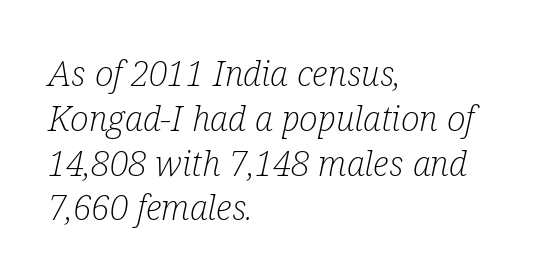
The face used here is proportionally spaced, like ordinary book or web type. Unmarked baselines from the first word to the last. The strokes are not fattened; the text isn't bold. The letters carry serifs — small finishing strokes at the ends of their stems.
